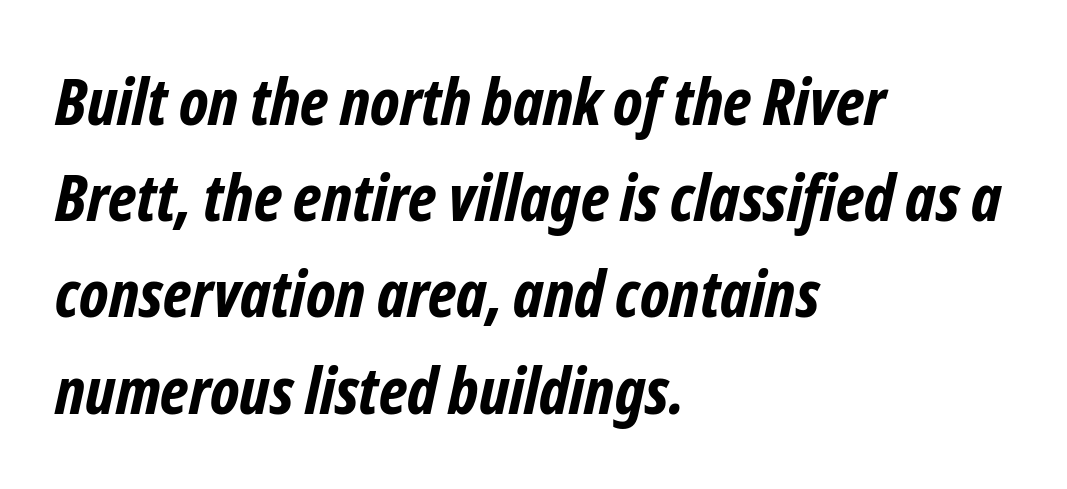
The image shows 65 px bold, condensed sans-serif type; set left-aligned, normal line spacing (1.48x), normal letter spacing, not underlined; low stroke contrast and a medium x-height.
